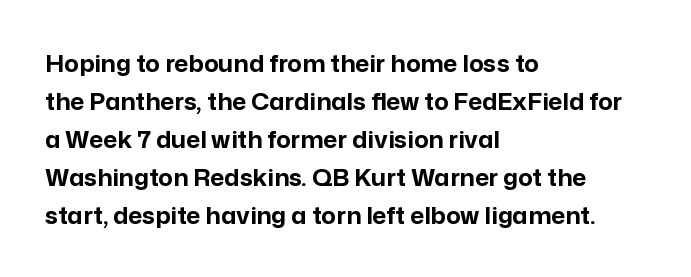
Q: Is the text bold? A: Yes.
Q: Is the text italic (slanted)? A: No, it is upright.
Q: Is the text underlined? A: No.
Q: How is the paragraph aligned? A: Left-aligned.
Q: Is the spacing between letters normal or unusually wide? A: Normal.
Q: Is the spacing between lines tight, normal or loose? A: Normal.
